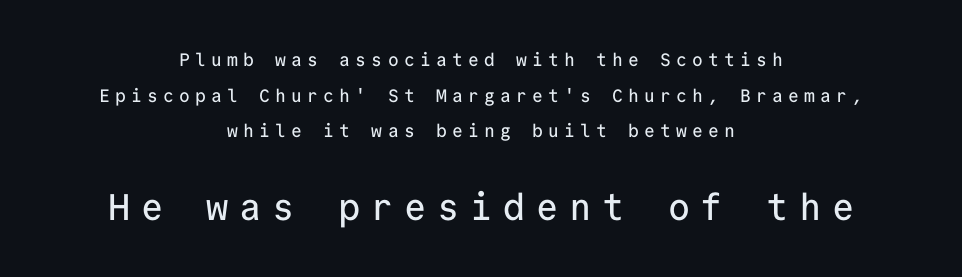
The type family on display is of the sans-serif kind. Lines of text with bare space underneath. Whoever set this made the second block the dominant, larger element. Think of a typewriter: that constant character pitch is what you see here. What stands out about the letter spacing? Its width — letters are far apart. Italic? Not at all — the glyphs are vertical.
